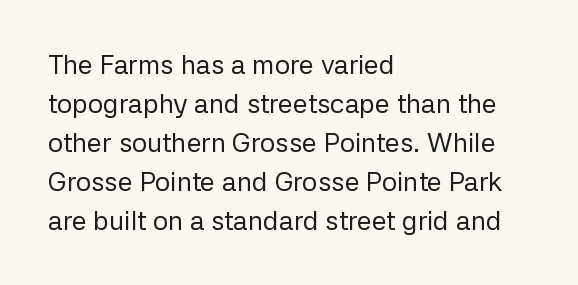
The image shows 27 px text type, upright; set left-aligned, normal line spacing (1.44x), normal letter spacing, not underlined.
